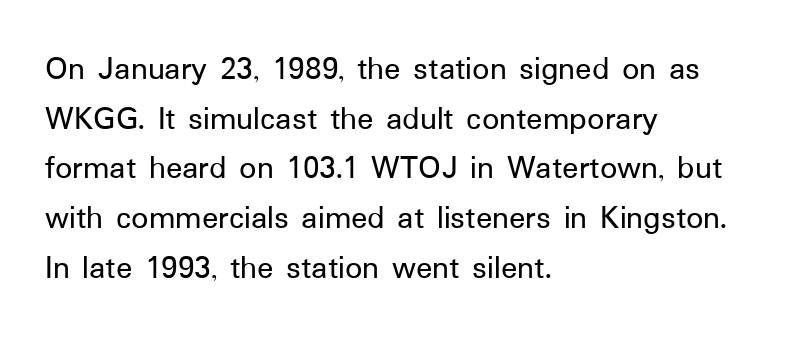
Regular leading. The type sits square on the baseline with zero lean. Check under the words: just untouched page. These lines keep a tight, regular rhythm from letter to letter.
